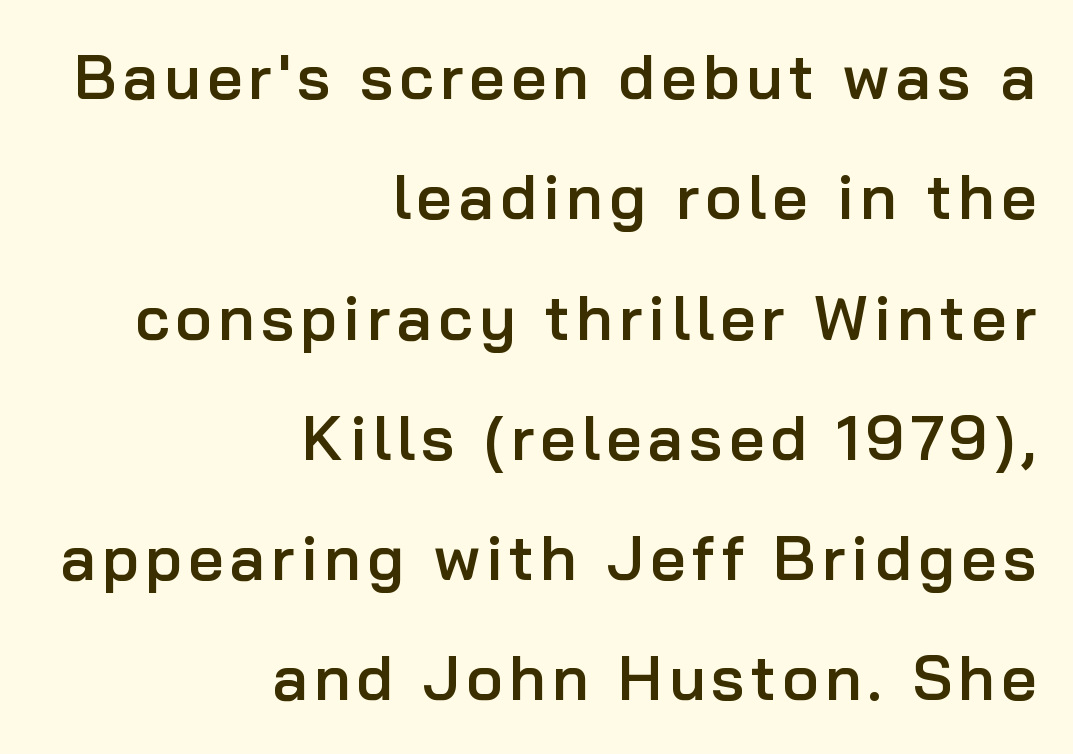
{"serif": "no", "italic": "no", "bold": "semi", "weight": "semibold", "width": "normal", "stroke_contrast": "low", "x_height": "medium", "monospaced": "no", "underline": "no", "align": "right", "line_spacing": "loose", "line_spacing_ratio": 1.94, "glyph_px": 62}
